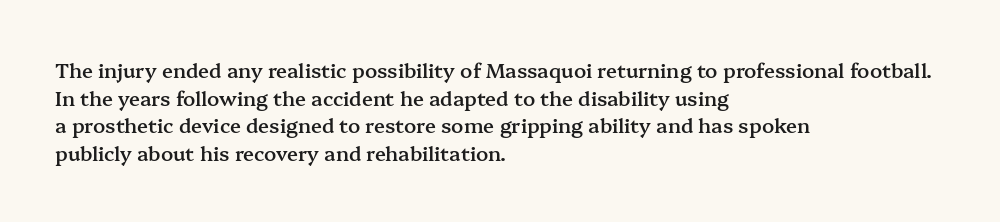
The rendering uses a moderate line-height, typical for paragraphs. Here the glyphs are tracked normally, forming tight word shapes. The lines are quadded left. Has an underline been added? It has not. The font is running at a semibold setting, under full bold.
